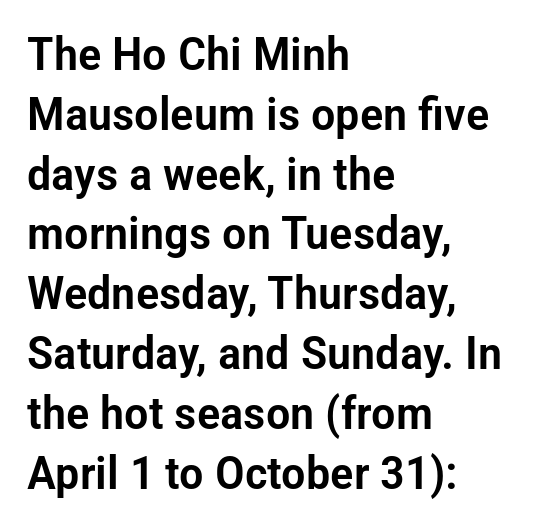
{"serif": "no", "italic": "no", "width": "condensed", "stroke_contrast": "low", "x_height": "medium", "monospaced": "no", "underline": "no", "align": "left", "line_spacing": "normal", "line_spacing_ratio": 1.3, "letter_spacing": "normal", "letter_spacing_em": 0.0, "glyph_px": 46}
